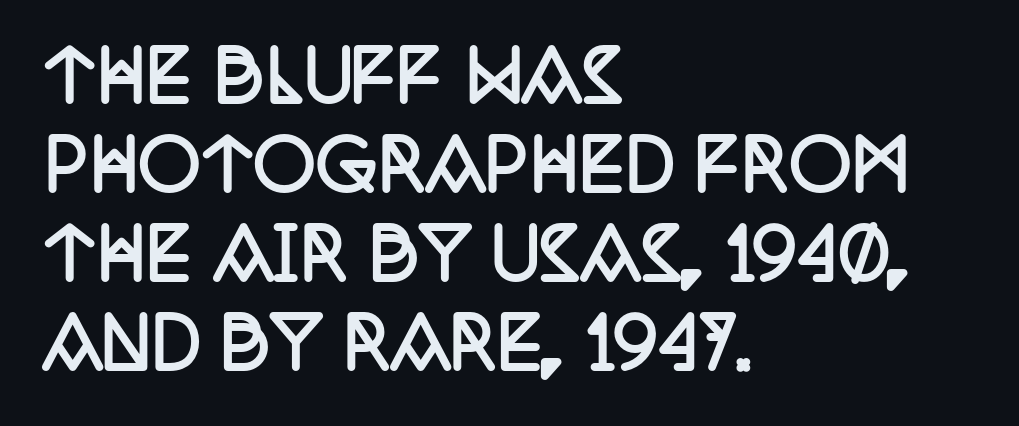
The image shows 69 px semibold, condensed serif type, upright; set left-aligned, normal line spacing (1.29x), normal letter spacing, not underlined; low stroke contrast and a large x-height.
